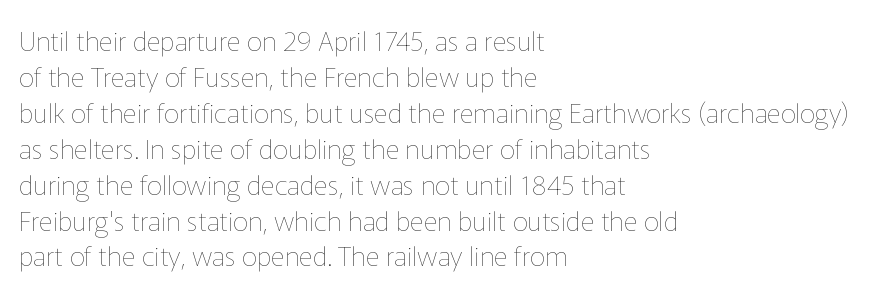
A clean baseline with only descenders dipping below it. The letters stand upright; this is a roman face. The letterforms sit shoulder to shoulder at normal distance. The compositor pushed each line to the left boundary.
